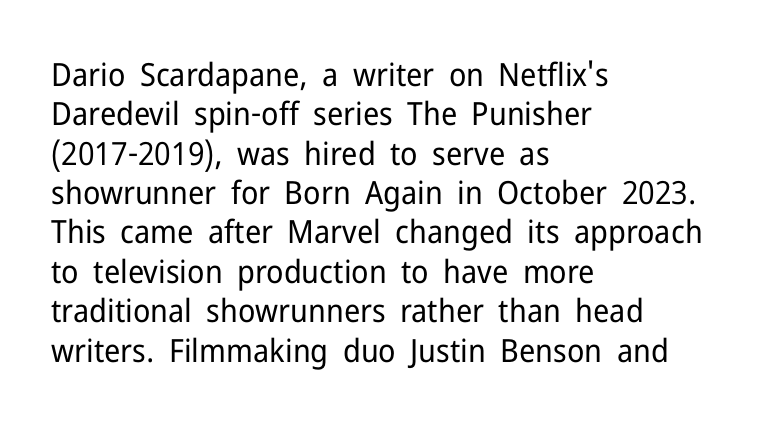
{"serif": "no", "italic": "no", "bold": "no", "weight": "regular", "width": "normal", "stroke_contrast": "low", "x_height": "medium", "monospaced": "no", "underline": "no", "align": "left", "line_spacing_ratio": 1.23, "letter_spacing": "normal", "letter_spacing_em": 0.0, "glyph_px": 32}
